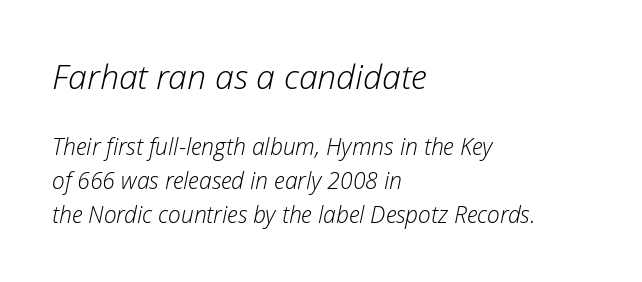
Q: Is the text bold? A: No.
Q: Is the text italic (slanted)? A: Yes, it leans right by about 12 degrees.
Q: Is the text underlined? A: No.
Q: How is the paragraph aligned? A: Left-aligned.
Q: Is the spacing between letters normal or unusually wide? A: Normal.
Q: Is the spacing between lines tight, normal or loose? A: Normal.
Q: Which block of text is set in a larger size, the first (top) or the second (bottom)? A: The first (top) one.
Q: Width (condensed, normal, or wide)? A: Normal.
Q: Stroke contrast? A: Low.
Q: x-height? A: Medium.
Q: Monospaced? A: No.
